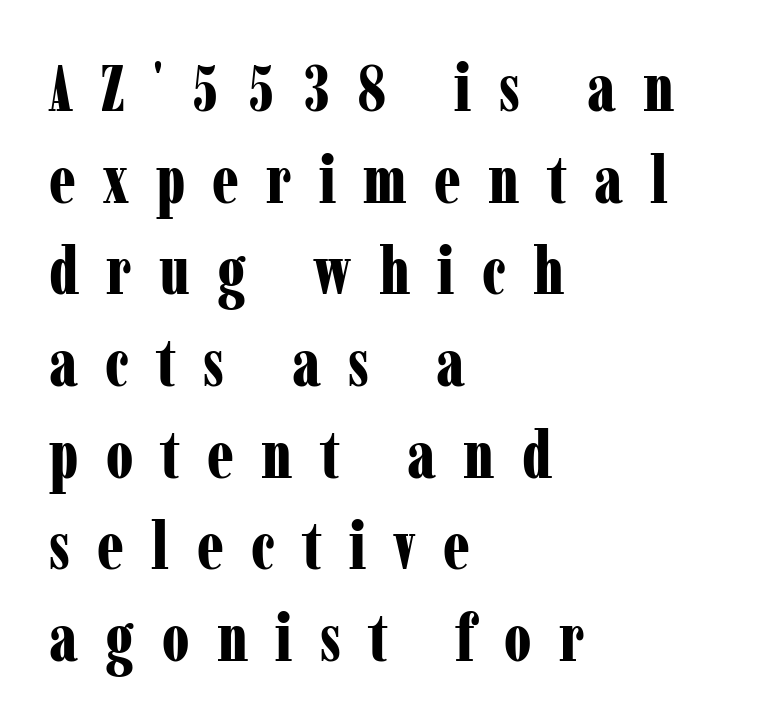
{"serif": "yes", "italic": "no", "bold": "yes", "weight": "bold", "width": "condensed", "stroke_contrast": "low", "x_height": "medium", "monospaced": "no", "underline": "no", "align": "left", "line_spacing": "normal", "line_spacing_ratio": 1.41, "letter_spacing": "wide", "letter_spacing_em": 0.42, "glyph_px": 65}
